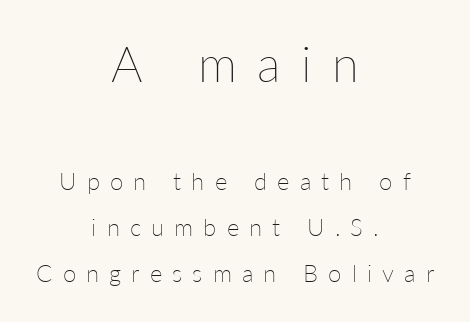
Q: Is the text bold? A: No.
Q: Is the text italic (slanted)? A: No, it is upright.
Q: Is the text underlined? A: No.
Q: How is the paragraph aligned? A: Centered.
Q: Is the spacing between letters normal or unusually wide? A: Unusually wide.
Q: Is the spacing between lines tight, normal or loose? A: Loose.
Q: Which block of text is set in a larger size, the first (top) or the second (bottom)? A: The first (top) one.
Q: Width (condensed, normal, or wide)? A: Normal.
Q: Stroke contrast? A: Low.
Q: x-height? A: Medium.
Q: Monospaced? A: No.
